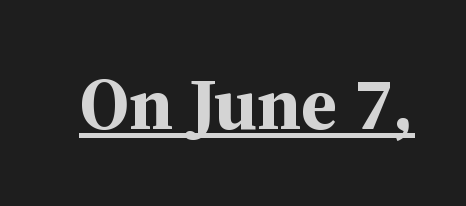
Q: Is the text bold? A: Yes.
Q: Is the text italic (slanted)? A: No, it is upright.
Q: Is the typeface a serif or a sans-serif typeface? A: Serif.
Q: Is the text underlined? A: Yes.
Q: Is the spacing between letters normal or unusually wide? A: Normal.
Q: Width (condensed, normal, or wide)? A: Normal.
Q: Stroke contrast? A: Medium.
Q: x-height? A: Medium.
Q: Monospaced? A: No.
